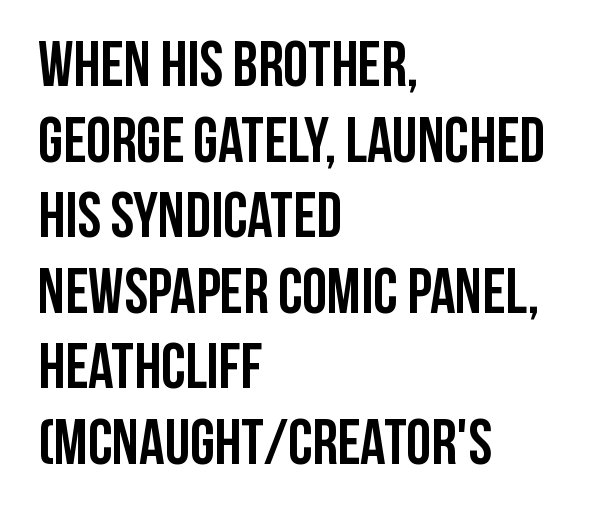
The image shows 63 px semibold, condensed sans-serif type, upright; set left-aligned, line spacing 1.2x, normal letter spacing, not underlined; low stroke contrast and a large x-height.
